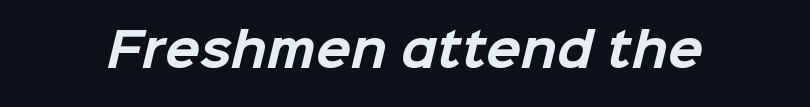
{"serif": "no", "bold": "yes", "weight": "bold", "width": "normal", "stroke_contrast": "low", "x_height": "medium", "monospaced": "no", "underline": "no", "letter_spacing": "normal", "letter_spacing_em": 0.0, "glyph_px": 46}
